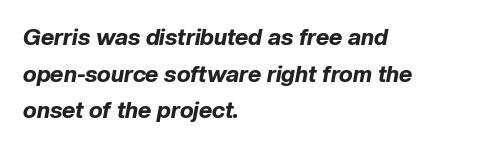
The image shows 23 px bold type, italic (leaning right); set left-aligned, normal line spacing (1.59x), normal letter spacing, not underlined.
